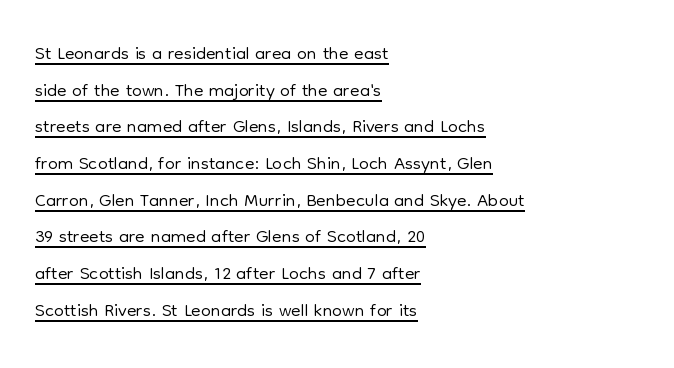
Style check: upright. Character widths vary here, with narrow letters taking less room than wide ones. Examine the stroke ends and you'll find no serifs. The rows are spaced the way most documents space them. Left-aligned paragraph, ragged on the right. Think standard paragraph weight, or any step lighter than that.
